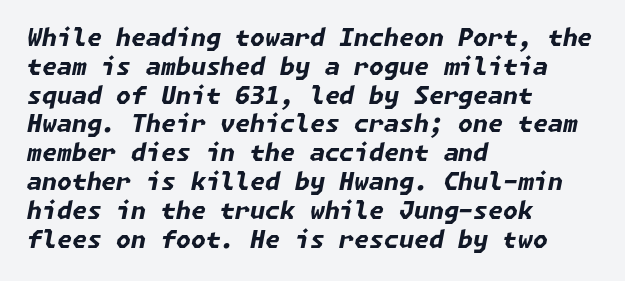
The image shows 24 px bold type, italic (leaning right); set left-aligned, line spacing 1.2x, normal letter spacing, not underlined.
